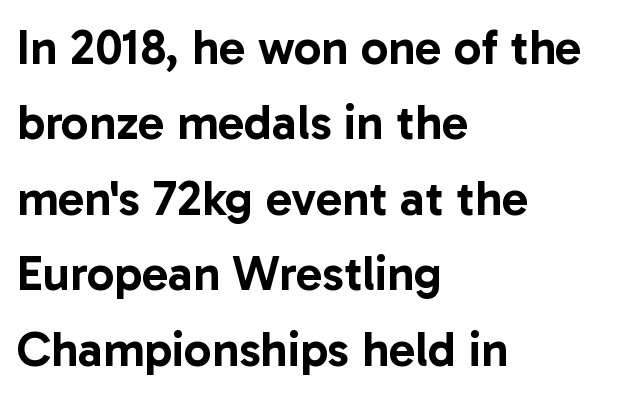
There is no visible air inserted between adjacent glyphs. The characters display no serif detailing; their extremities are plain. Decoration check: the copy has no underline. The line-height multiplier appears to be the usual default.
